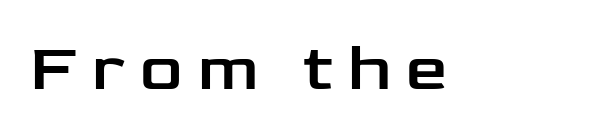
Varying glyph widths throughout — classic text-font behaviour. Posture: upright roman. Observe the wide spacing: letters keep a clear distance from each other. Check the space under the baseline: it is left empty. The designer went with a sans here, leaving each stem footless.
